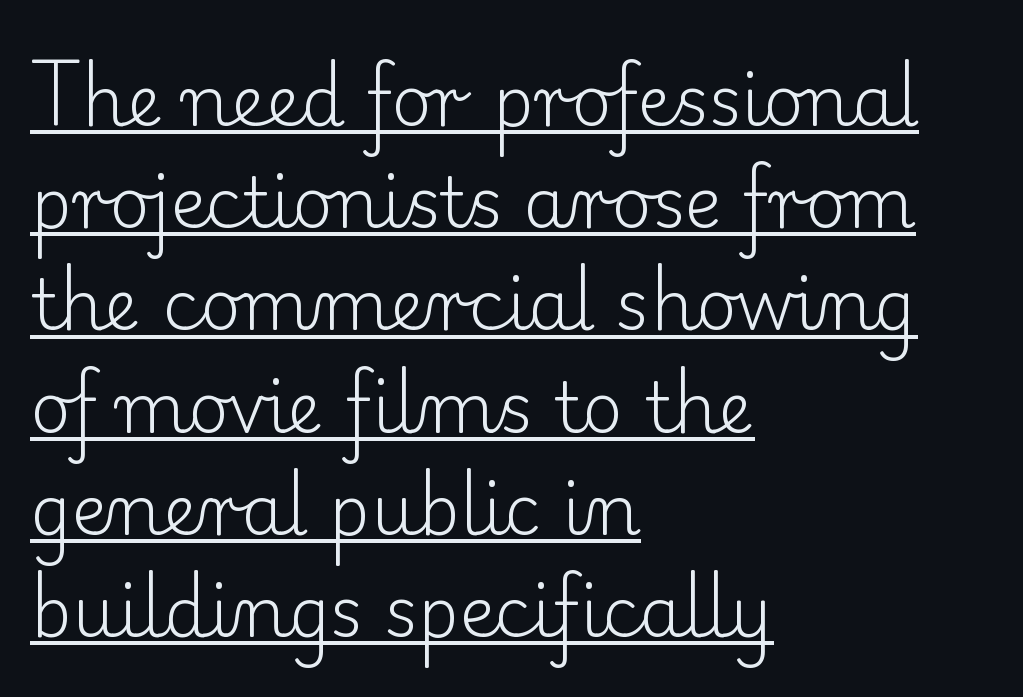
{"italic": "no", "bold": "no", "weight": "light", "width": "normal", "stroke_contrast": "low", "x_height": "small", "monospaced": "no", "underline": "yes", "align": "left", "line_spacing": "normal", "line_spacing_ratio": 1.46, "letter_spacing": "normal", "letter_spacing_em": 0.0, "glyph_px": 70}
